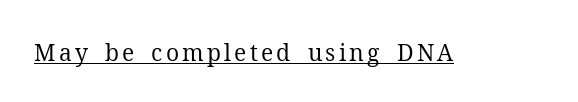
The image shows 23 px text type, upright; set underlined.
